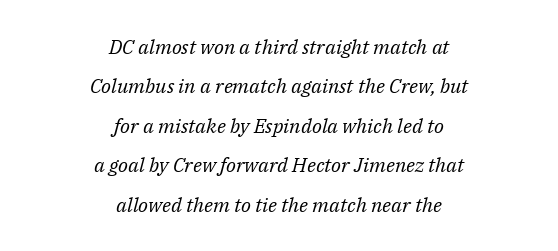
Q: Is the text bold? A: No.
Q: Is the text italic (slanted)? A: Yes, it leans right by about 14 degrees.
Q: Is the text underlined? A: No.
Q: How is the paragraph aligned? A: Centered.
Q: Is the spacing between letters normal or unusually wide? A: Normal.
Q: Is the spacing between lines tight, normal or loose? A: Loose.
